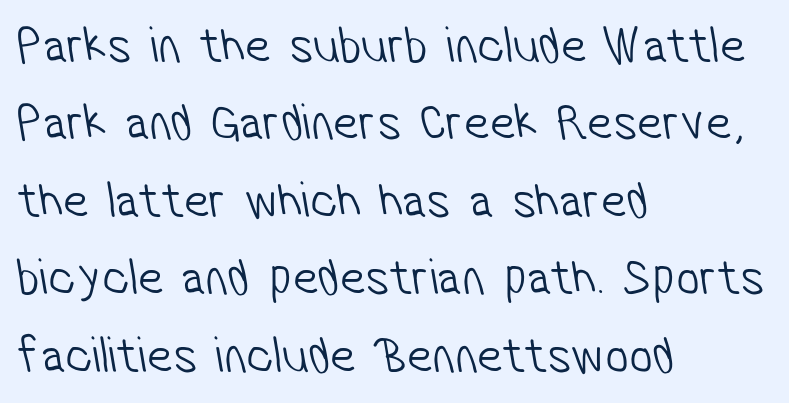
Unlike a traditional serif, this face leaves its strokes unadorned. In terms of leading, this rendering sits right in the middle. Line starts are locked; line ends wander. Caption: face not bold, strokes unweighted.
